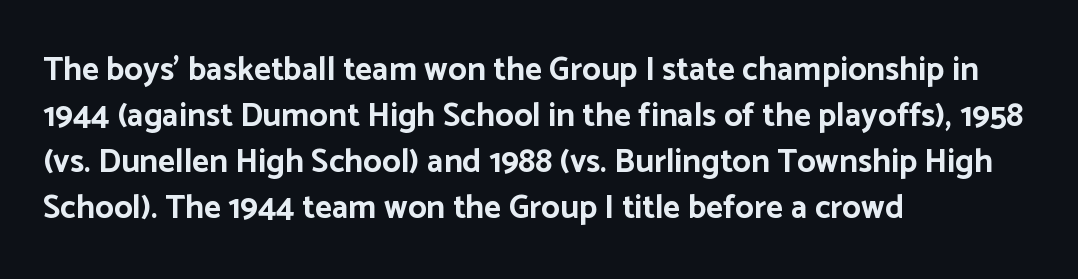
The image shows 33 px bold sans-serif type, upright; set left-aligned, normal line spacing (1.39x), normal letter spacing, not underlined; low stroke contrast and a medium x-height.
